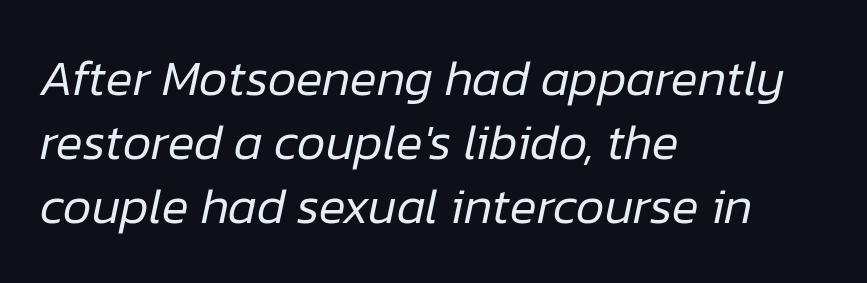
The image shows 50 px regular-weight type, italic (leaning right); set left-aligned, normal line spacing (1.28x), normal letter spacing, not underlined; low stroke contrast and a medium x-height.
